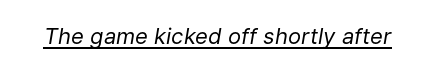
The image shows 22 px text type, italic (leaning right); set normal letter spacing, underlined.
